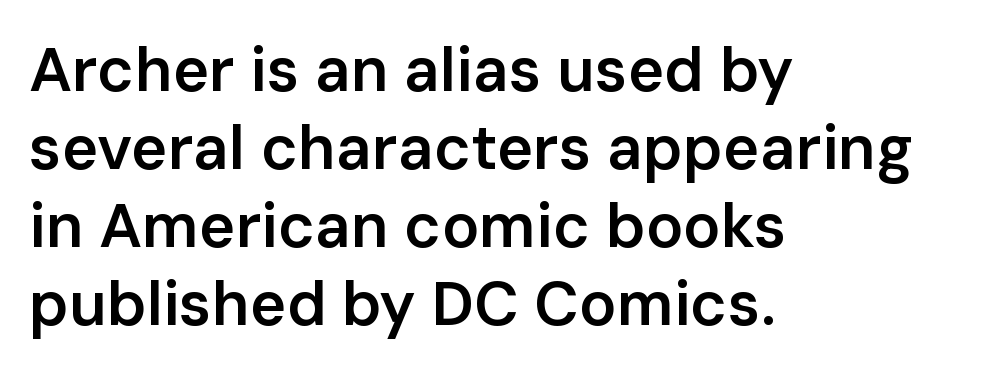
This is sans-serif lettering, the kind often seen on screens and signage. Notice how descenders clear the ascenders below comfortably — that's standard leading. The letters advance in unequal steps, a hallmark of proportional type. Typesetter's note: demi weight, one step under bold.
